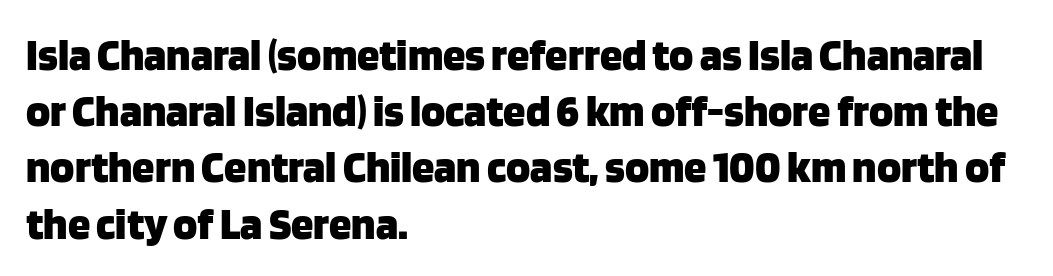
Grotesque or geometric, the face here clearly has no serifs. The rag falls on the right side of this text block. Italic? Not at all — the glyphs are vertical. Proportional: the letters do not fall into vertical columns.
